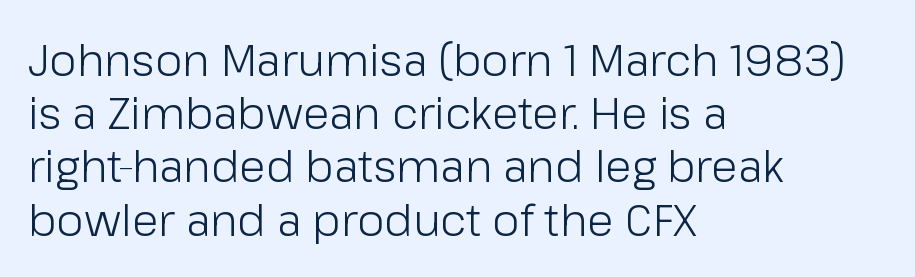
{"serif": "no", "italic": "no", "bold": "no", "weight": "light", "width": "normal", "stroke_contrast": "low", "x_height": "medium", "monospaced": "no", "underline": "no", "align": "left", "line_spacing_ratio": 1.21, "letter_spacing": "normal", "letter_spacing_em": 0.0, "glyph_px": 44}
